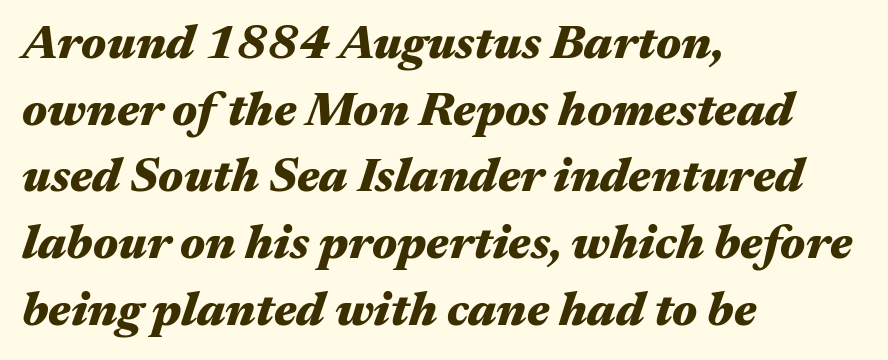
{"italic": "yes", "lean": "right", "slant_degrees": 17, "bold": "yes", "weight": "heavy", "width": "wide", "stroke_contrast": "medium", "x_height": "medium", "monospaced": "no", "underline": "no", "align": "left", "line_spacing": "normal", "line_spacing_ratio": 1.39, "letter_spacing": "normal", "letter_spacing_em": 0.0, "glyph_px": 48}
